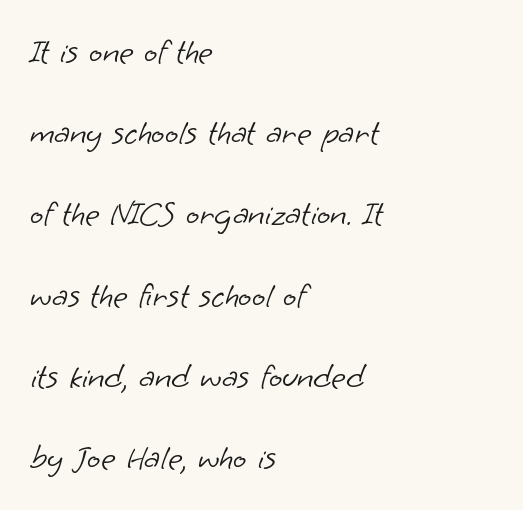
Q: Is the text bold? A: No.
Q: Is the typeface a serif or a sans-serif typeface? A: Sans-serif.
Q: Is the text underlined? A: No.
Q: How is the paragraph aligned? A: Left-aligned.
Q: Is the spacing between letters normal or unusually wide? A: Normal.
Q: Is the spacing between lines tight, normal or loose? A: Loose.
Q: Width (condensed, normal, or wide)? A: Normal.
Q: Stroke contrast? A: Low.
Q: x-height? A: Small.
Q: Monospaced? A: No.
